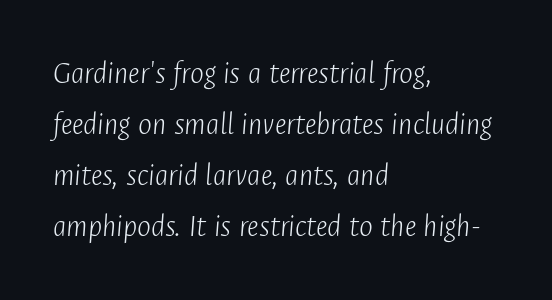
Q: Is the text bold? A: No.
Q: Is the text italic (slanted)? A: Yes, it leans right by about 4 degrees.
Q: Is the text underlined? A: No.
Q: How is the paragraph aligned? A: Left-aligned.
Q: Is the spacing between letters normal or unusually wide? A: Normal.
Q: Is the spacing between lines tight, normal or loose? A: Normal.
Q: Width (condensed, normal, or wide)? A: Condensed.
Q: Stroke contrast? A: Low.
Q: x-height? A: Medium.
Q: Monospaced? A: No.
